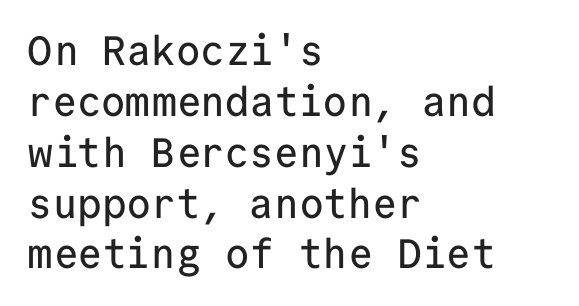
{"serif": "no", "italic": "no", "width": "normal", "stroke_contrast": "low", "x_height": "medium", "monospaced": "yes", "underline": "no", "align": "left", "line_spacing_ratio": 1.24, "letter_spacing": "normal", "letter_spacing_em": 0.0, "glyph_px": 41}
